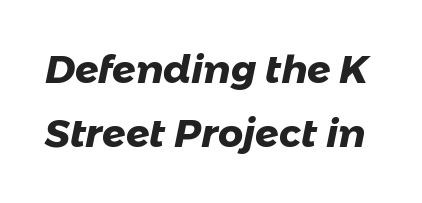
Think of a printed novel: that variable character pitch is what you see here. What kind of face is this? One without serifs — a sans. A normal amount of white space separates one row of letters from the next. Default kerning and tracking; the words read as compact shapes. Glance below the letters and you will spot only blank space. Strong, thick strokes mark this as bold type.
